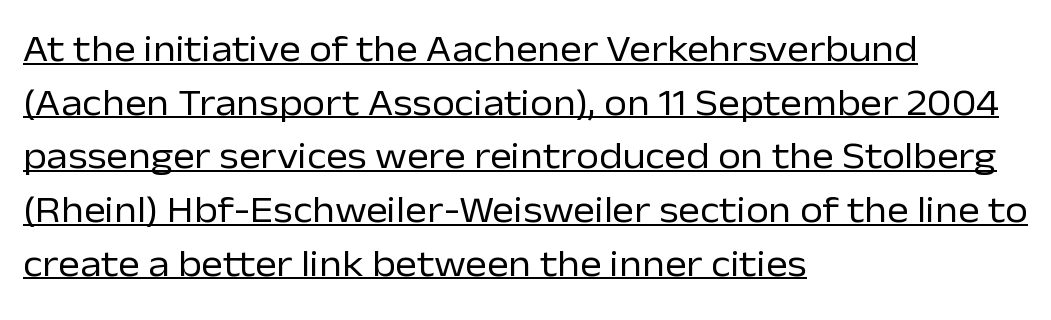
{"serif": "no", "italic": "no", "bold": "no", "weight": "regular", "width": "normal", "stroke_contrast": "low", "x_height": "medium", "monospaced": "no", "underline": "yes", "align": "left", "line_spacing": "normal", "line_spacing_ratio": 1.45, "letter_spacing": "normal", "letter_spacing_em": 0.0, "glyph_px": 37}
